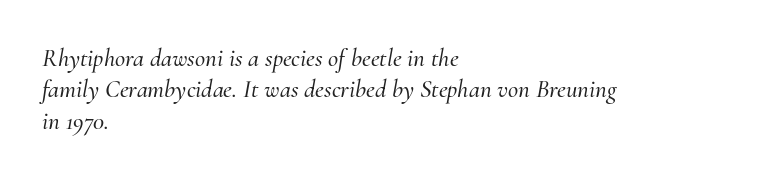
Q: Is the text italic (slanted)? A: Yes, it leans right by about 10 degrees.
Q: Is the text underlined? A: No.
Q: How is the paragraph aligned? A: Left-aligned.
Q: Is the spacing between letters normal or unusually wide? A: Normal.
Q: Is the spacing between lines tight, normal or loose? A: Normal.
